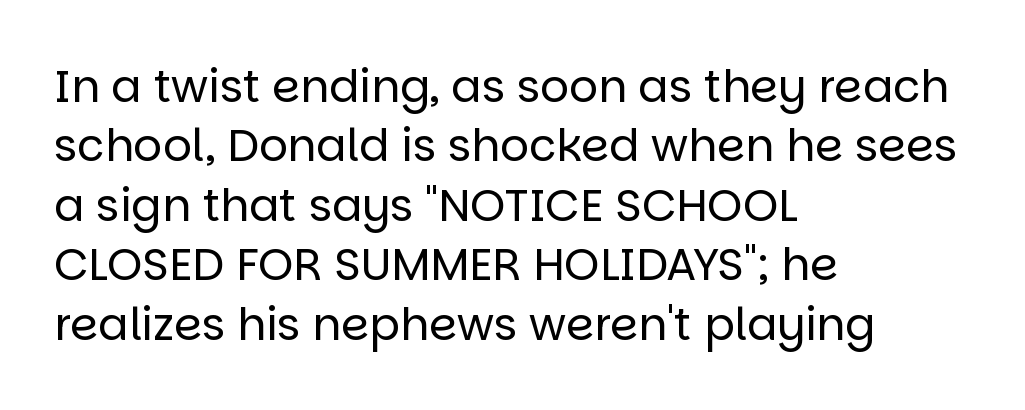
The passage shown stacks its lines at a standard gap. Is there any slant? The stems are plumb. Each letter's strokes conclude bluntly, with no projecting serifs. Descenders hang freely into open space.
